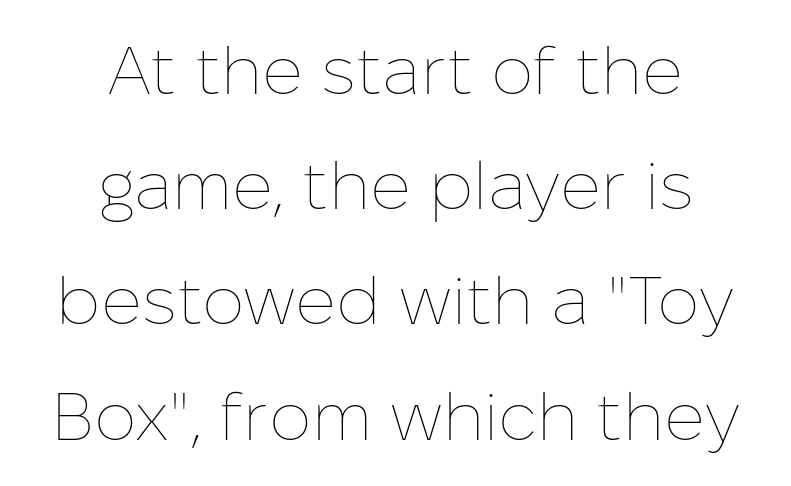
Here the designer chose a conventional face with non-uniform glyph widths. Words float on clear page, feet unadorned. Glyph-to-glyph distance matches everyday printed text. Vertical stems look standard width or narrower in stroke.
